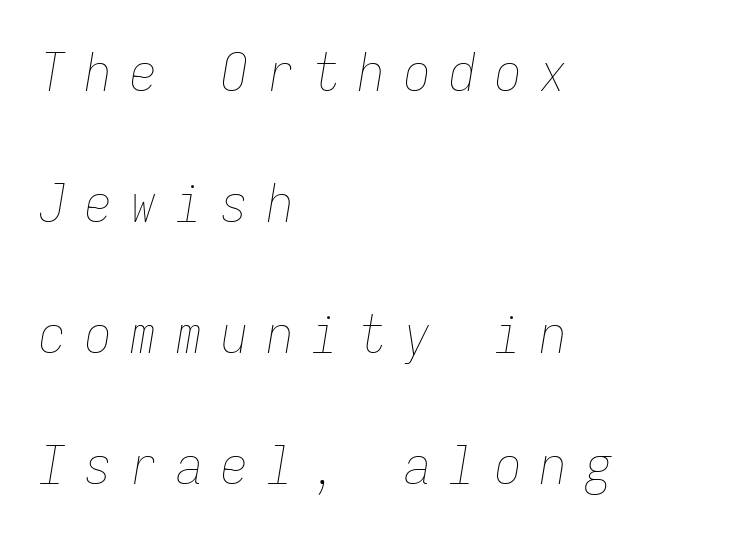
Q: Is the text bold? A: No.
Q: Is the text italic (slanted)? A: Yes, it leans right by about 9 degrees.
Q: Is the text underlined? A: No.
Q: How is the paragraph aligned? A: Left-aligned.
Q: Is the spacing between letters normal or unusually wide? A: Unusually wide.
Q: Is the spacing between lines tight, normal or loose? A: Loose.
Q: Width (condensed, normal, or wide)? A: Condensed.
Q: Stroke contrast? A: Low.
Q: x-height? A: Medium.
Q: Monospaced? A: Yes.
